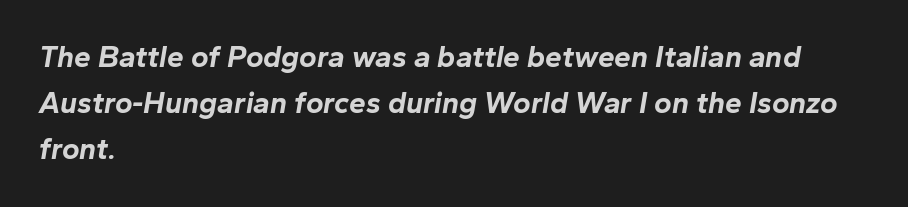
Q: Is the text bold? A: Yes.
Q: Is the text italic (slanted)? A: Yes, it leans right by about 10 degrees.
Q: Is the text underlined? A: No.
Q: How is the paragraph aligned? A: Left-aligned.
Q: Is the spacing between letters normal or unusually wide? A: Normal.
Q: Is the spacing between lines tight, normal or loose? A: Normal.
Q: Width (condensed, normal, or wide)? A: Normal.
Q: Stroke contrast? A: Low.
Q: x-height? A: Medium.
Q: Monospaced? A: No.
